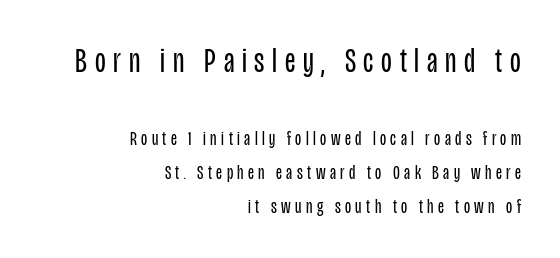
{"serif": "no", "italic": "no", "bold": "no", "weight": "regular", "width": "condensed", "stroke_contrast": "low", "x_height": "large", "monospaced": "no", "underline": "no", "align": "right", "line_spacing": "normal", "line_spacing_ratio": 1.69, "letter_spacing": "wide", "letter_spacing_em": 0.22, "larger_block": "first", "size_ratio": 1.75, "glyph_px": 35}
